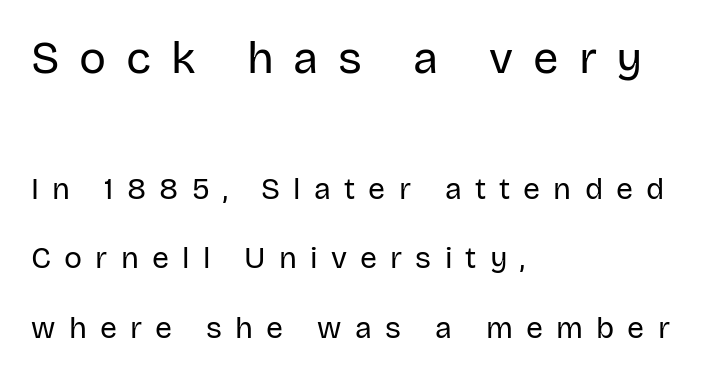
Q: Is the text bold? A: No.
Q: Is the text italic (slanted)? A: No, it is upright.
Q: Is the typeface a serif or a sans-serif typeface? A: Sans-serif.
Q: Is the text underlined? A: No.
Q: How is the paragraph aligned? A: Left-aligned.
Q: Is the spacing between letters normal or unusually wide? A: Unusually wide.
Q: Is the spacing between lines tight, normal or loose? A: Loose.
Q: Which block of text is set in a larger size, the first (top) or the second (bottom)? A: The first (top) one.
Q: Width (condensed, normal, or wide)? A: Normal.
Q: Stroke contrast? A: Low.
Q: x-height? A: Large.
Q: Monospaced? A: No.
